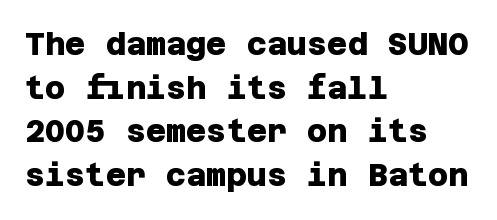
Which margin do the lines hug? The left one — the right edge is uneven. Anything drawn beneath the words? Only blank space. No extra tracking has been applied to these lines. The lines sit at an ordinary, default distance from one another. Does the weight exceed regular? Yes, all the way to bold. In terms of letterform style, serifs are entirely absent.
